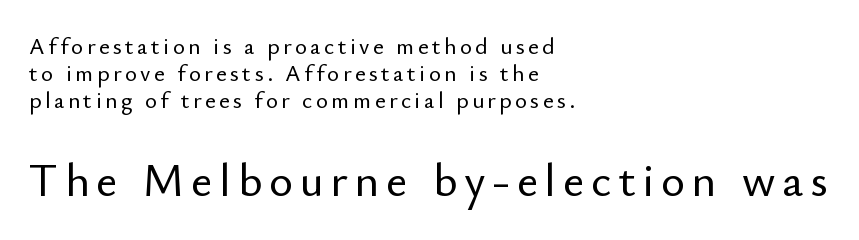
The image shows 46 px sans-serif type, upright; set left-aligned, line spacing 1.18x, not underlined; the second (bottom) block is 2.0x larger; low stroke contrast and a small x-height.
